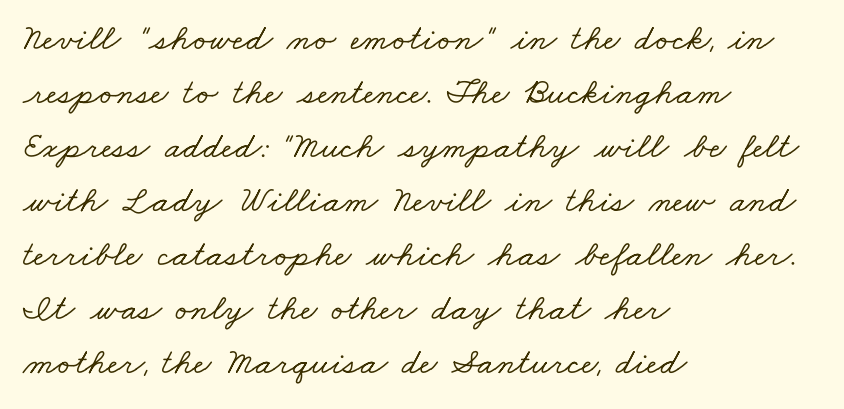
A normal amount of white space separates one row of letters from the next. Old-style or modern, the face here clearly has serifs. Caption: multi-line text, flush left, ragged right. Has an underline been added? It has not. Note the varied advance widths — an 'i' is clearly narrower than an 'm'. No extra tracking has been applied to these lines.
